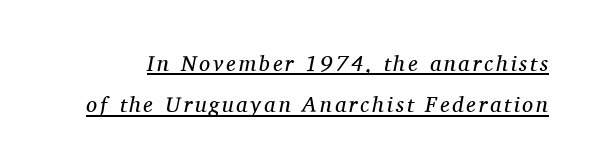
The image shows 22 px text type, italic (leaning right); set line spacing 1.88x, underlined.
